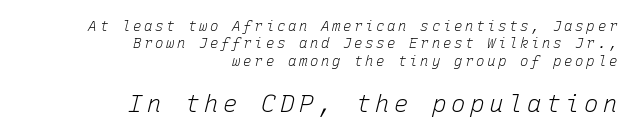
Is the type slanted? Yes — the strokes lean at a clear angle. A typesetter would call this leading conventional body-copy spacing. Between these two stacked blocks, the lower one wins on size. Casual observation: everything's shoved over to the right. The space directly below the letters is spotless. This reads as an unemphasized weight, regular at the heaviest.
